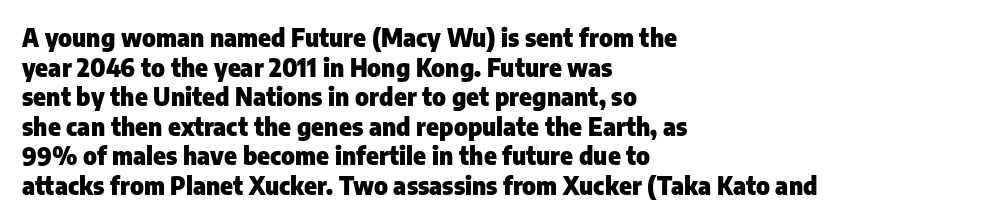
Q: Is the text bold? A: Yes.
Q: Is the text italic (slanted)? A: No, it is upright.
Q: Is the text underlined? A: No.
Q: How is the paragraph aligned? A: Left-aligned.
Q: Is the spacing between letters normal or unusually wide? A: Normal.
